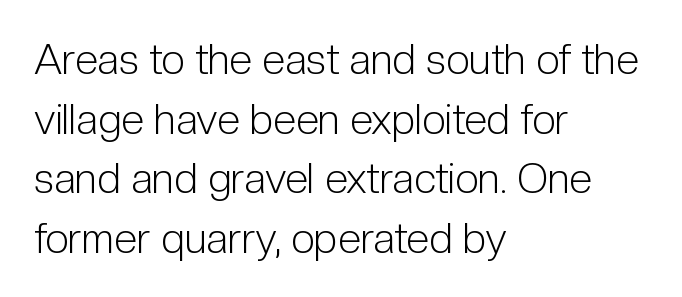
Stem width sits at or under what a default text font uses. Students, note that the glyphs here touch the page at normal intervals. Nope, no serifs anywhere on these letters. Normally led — the rows are evenly, conventionally spaced. Horizontally, the lines are justified to the leading edge only. A bare baseline throughout the passage.
